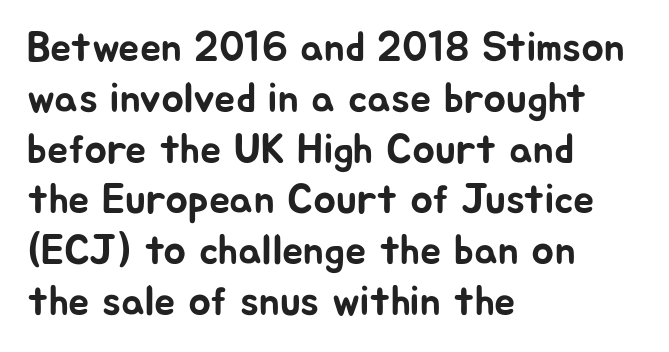
{"serif": "no", "italic": "no", "width": "normal", "stroke_contrast": "low", "x_height": "medium", "monospaced": "no", "underline": "no", "align": "left", "line_spacing_ratio": 1.21, "letter_spacing": "normal", "letter_spacing_em": 0.0, "glyph_px": 42}
